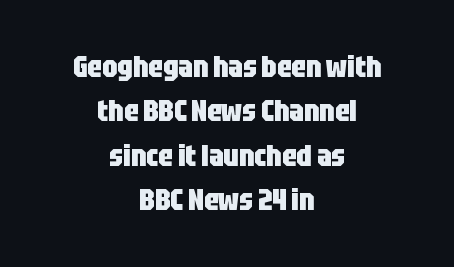
{"serif": "no", "italic": "no", "bold": "yes", "weight": "heavy", "width": "condensed", "stroke_contrast": "low", "x_height": "large", "monospaced": "no", "underline": "no", "align": "center", "line_spacing": "normal", "line_spacing_ratio": 1.48, "letter_spacing": "normal", "letter_spacing_em": 0.0, "glyph_px": 30}
